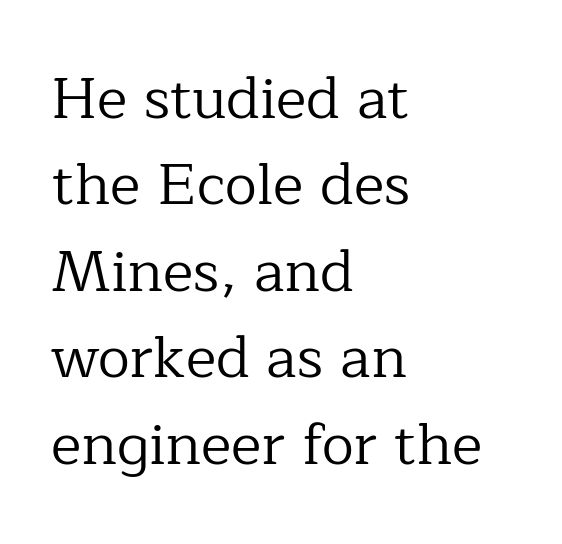
Q: Is the text bold? A: No.
Q: Is the text italic (slanted)? A: No, it is upright.
Q: Is the typeface a serif or a sans-serif typeface? A: Serif.
Q: Is the text underlined? A: No.
Q: How is the paragraph aligned? A: Left-aligned.
Q: Is the spacing between letters normal or unusually wide? A: Normal.
Q: Is the spacing between lines tight, normal or loose? A: Normal.
Q: Width (condensed, normal, or wide)? A: Normal.
Q: Stroke contrast? A: Low.
Q: x-height? A: Medium.
Q: Monospaced? A: No.
